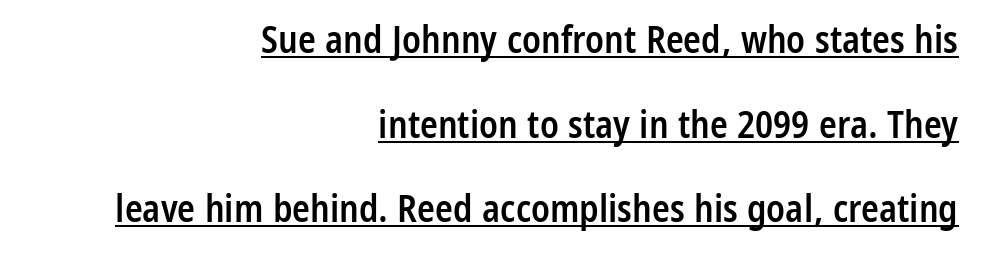
What stands out about the letter spacing? Nothing — it is the standard amount. Right-aligned paragraph, ragged on the left. Is this a fixed-width face? No — the glyphs have proportional, varying widths. The string is rendered with underlining switched on. These lines stand farther apart than default settings would place them. The strokes are fattened partway — semibold, not bold.
